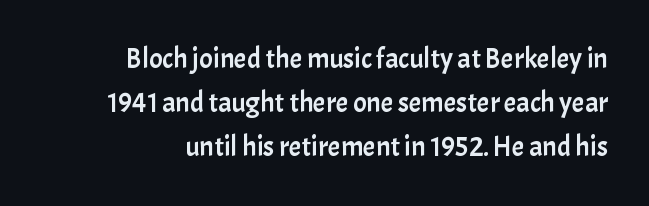
The image shows 28 px sans-serif type, upright; set normal line spacing (1.57x), normal letter spacing, not underlined; low stroke contrast and a medium x-height.
